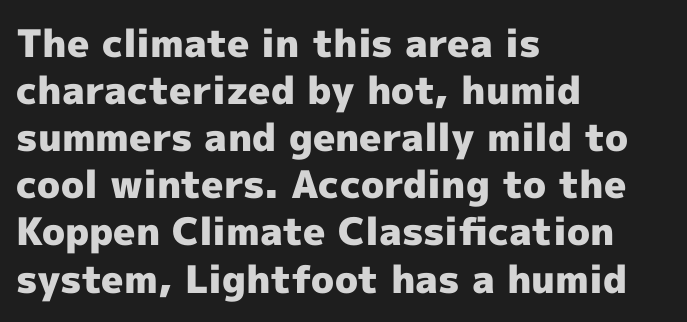
{"serif": "no", "italic": "no", "bold": "yes", "weight": "heavy", "width": "normal", "x_height": "medium", "monospaced": "no", "underline": "no", "align": "left", "line_spacing_ratio": 1.24, "letter_spacing": "normal", "letter_spacing_em": 0.0, "glyph_px": 38}
